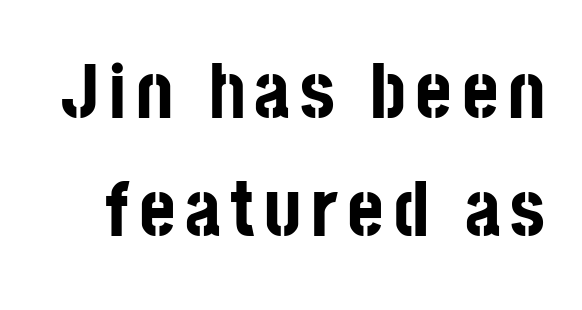
Vertically, the passage feels balanced, rows spaced as you'd expect. The characters display no serif detailing; their extremities are plain. Unlike italic type, these characters show no tilt at all. Lines of text with bare space underneath. Summary of weight: heavy, a full bold. The letters advance in unequal steps, a hallmark of proportional type.
